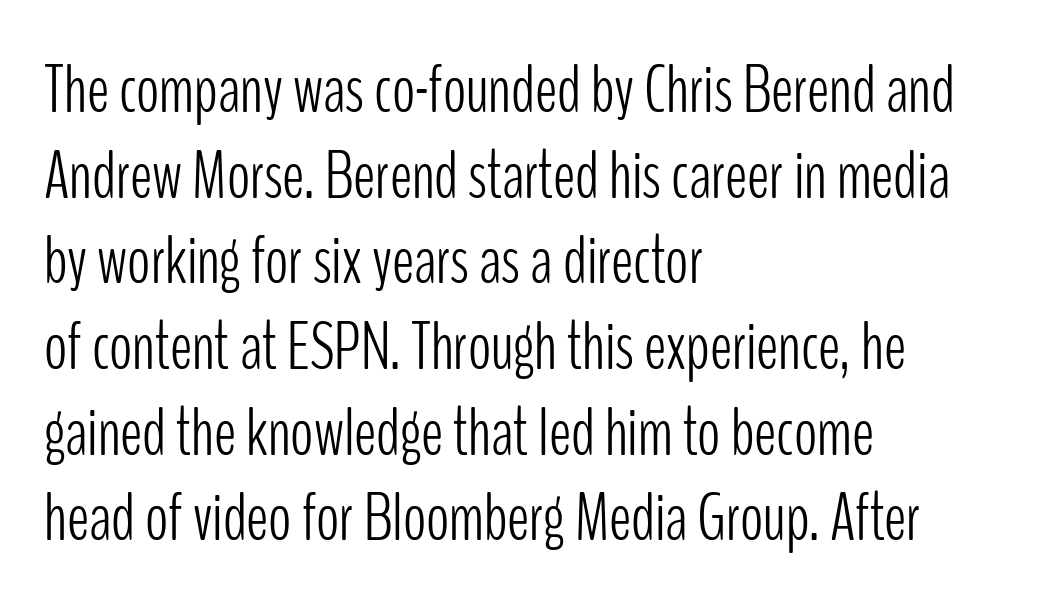
Summary of weight: not heavy and not bold. A typesetter would call this proportional, since set widths differ per character. Default kerning and tracking; the words read as compact shapes. Unlike italic type, these characters show no tilt at all. Clear beneath every line of the passage.
